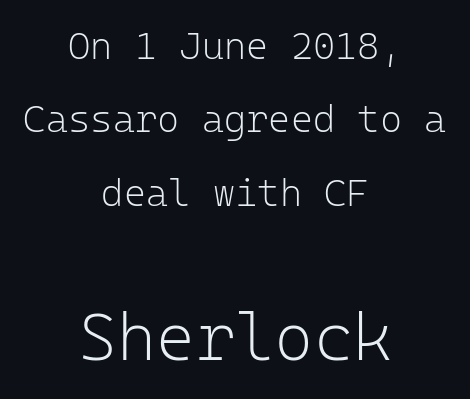
The image shows 67 px light sans-serif type, upright, monospaced; set centered, loose line spacing (1.93x), normal letter spacing, not underlined; the second (bottom) block is 1.76x larger; low stroke contrast and a medium x-height.
